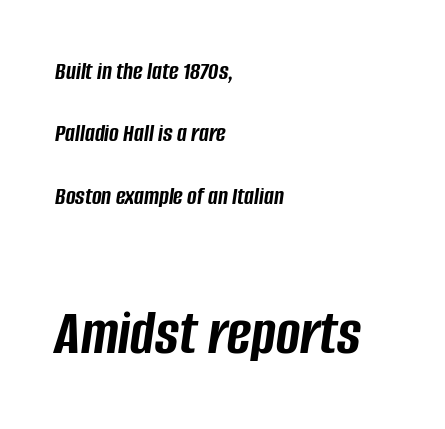
The image shows 65 px semibold, condensed type, italic (leaning right); set left-aligned, loose line spacing (2.4x), normal letter spacing, not underlined; the second (bottom) block is 2.5x larger; low stroke contrast and a large x-height.
